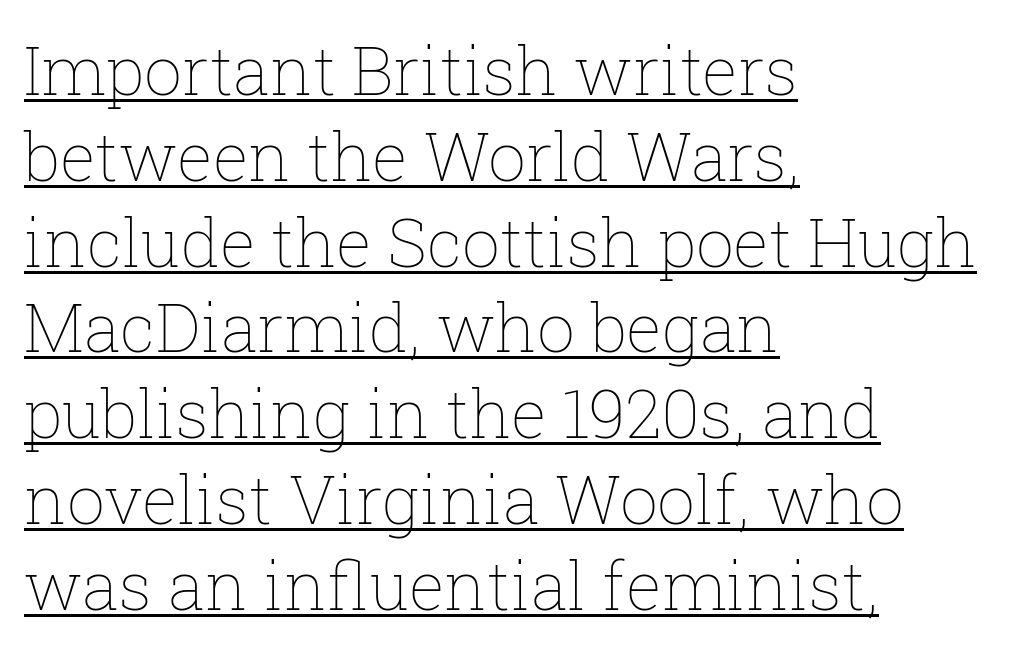
{"italic": "no", "bold": "no", "weight": "thin", "width": "normal", "stroke_contrast": "low", "x_height": "medium", "monospaced": "no", "underline": "yes", "align": "left", "line_spacing": "normal", "line_spacing_ratio": 1.28, "letter_spacing": "normal", "letter_spacing_em": 0.0, "glyph_px": 67}
